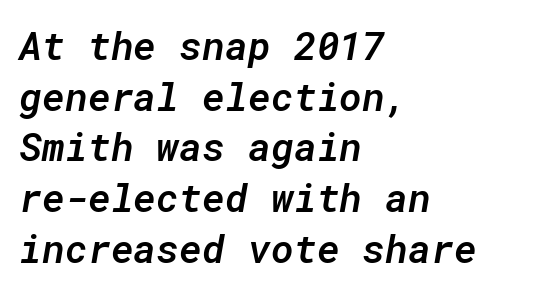
Q: Is the text bold? A: Semi-bold.
Q: Is the text italic (slanted)? A: Yes, it leans right by about 10 degrees.
Q: Is the text underlined? A: No.
Q: How is the paragraph aligned? A: Left-aligned.
Q: Is the spacing between letters normal or unusually wide? A: Normal.
Q: Is the spacing between lines tight, normal or loose? A: Normal.
Q: Width (condensed, normal, or wide)? A: Normal.
Q: Stroke contrast? A: Low.
Q: x-height? A: Medium.
Q: Monospaced? A: Yes.
